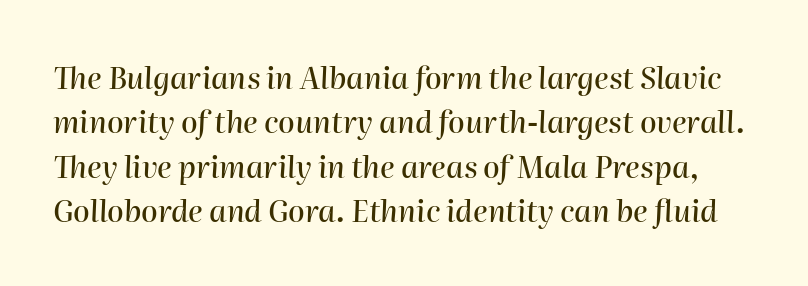
In terms of letterspacing, this is plain default setting. You could not count columns in this text — the font is proportionally spaced. Any mark beneath the type? The region is blank. Notice how the stems are inclined rather than vertical — that's the hallmark of italics.
